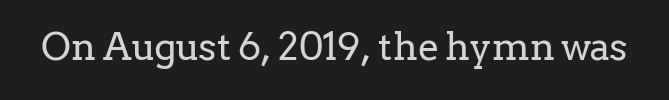
The image shows 38 px regular-weight serif type, upright; set normal letter spacing, not underlined; low stroke contrast and a medium x-height.
